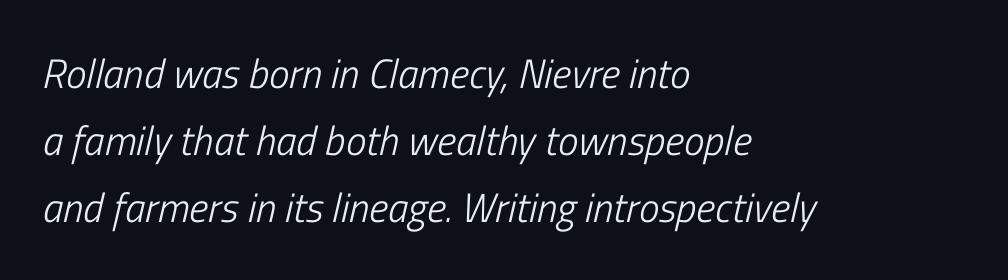
The image shows 41 px light, condensed type, italic (leaning right); set left-aligned, normal line spacing (1.64x), normal letter spacing, not underlined; low stroke contrast and a medium x-height.
